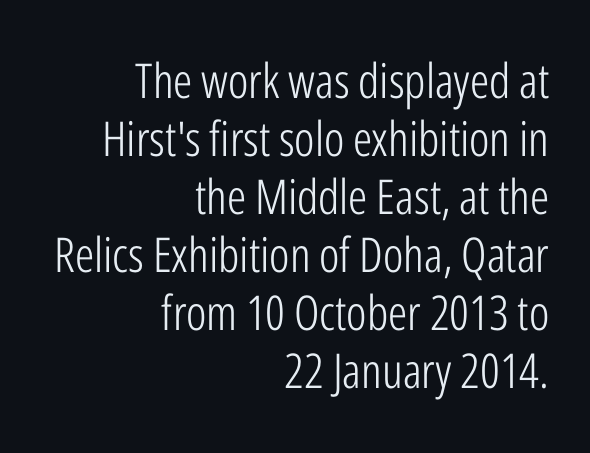
The passage shown is not underscored anywhere. These lines are rendered in a variable-pitch font. Notice how the passage keeps a crisp vertical edge on the right only. Vertical strokes here are truly vertical.
